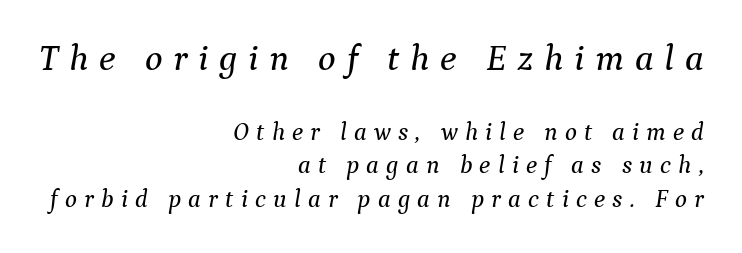
A normal amount of white space separates one row of letters from the next. Here the first block reads like a headline and the second like body copy. Looks like regular typesetting: each glyph gets only the width it needs. Posture: slanted.
